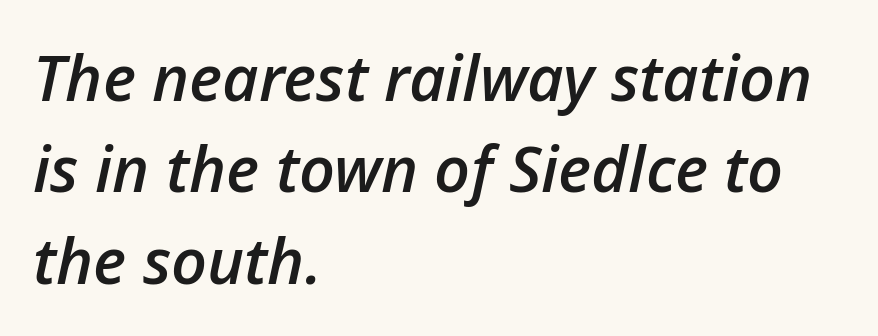
{"italic": "yes", "lean": "right", "slant_degrees": 12, "bold": "semi", "weight": "semibold", "width": "normal", "stroke_contrast": "low", "x_height": "medium", "monospaced": "no", "underline": "no", "align": "left", "line_spacing": "normal", "line_spacing_ratio": 1.45, "letter_spacing": "normal", "letter_spacing_em": 0.0, "glyph_px": 63}
